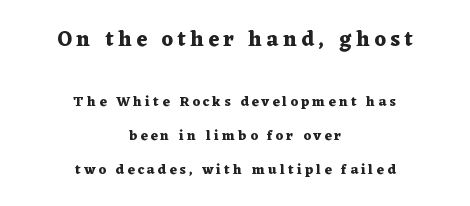
Thick stems and heavy bowls — unmistakably bold. Line starts and ends both wander, symmetrically. A bare baseline throughout the passage. Italic: no, the glyphs are upright roman.
